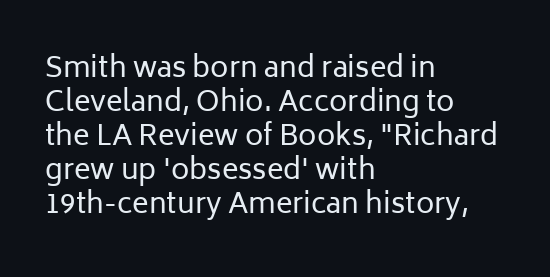
When letters stand straight like this, we call the style roman or upright. Regarding serifs, this sample does without them. The font sits on the lighter half of the weight spectrum, regular included. Spacing verdict: proportional, widths tailored to each character.
